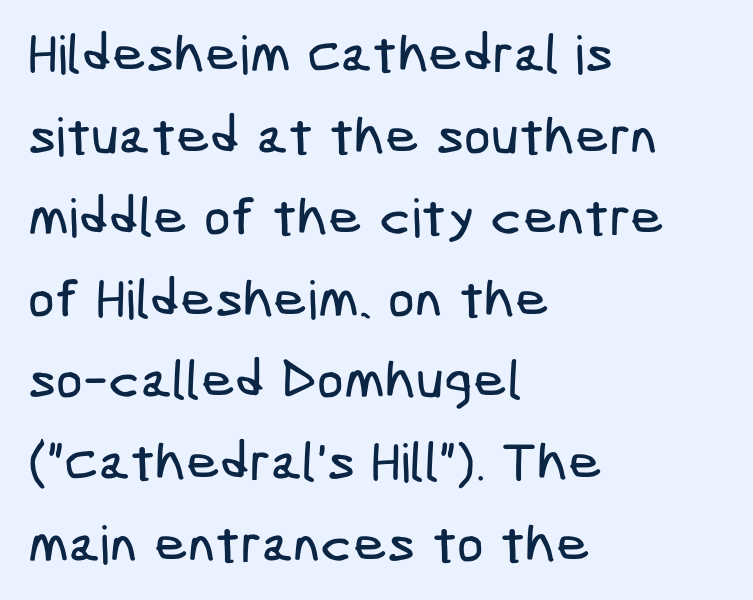
Quick note: underline off. Visually the block forms a straight wall on the left and a jagged coastline on the right. This is sans-serif lettering, the kind often seen on screens and signage. What stands out about the letter spacing? Nothing — it is the standard amount. Successive baselines arrive at the customary interval.
